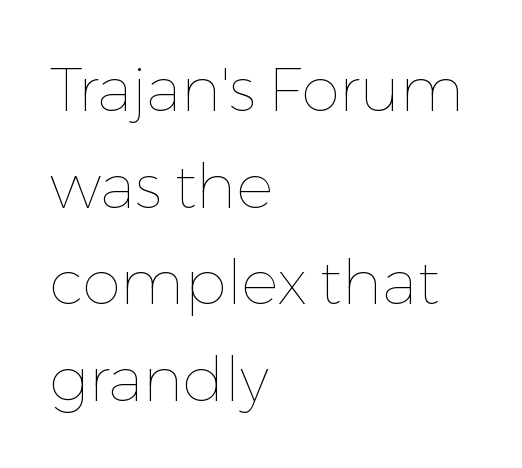
Each new line begins a customary step beneath the previous one. Unmarked baselines from the first word to the last. A light-to-regular cut is what we see here. Students, note that the glyphs here touch the page at normal intervals. Each letter keeps its own natural width here, so spacing adapts to shape.
